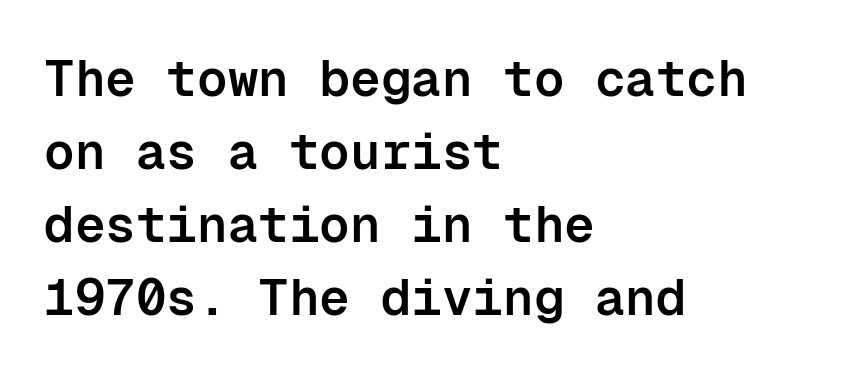
The image shows 51 px semibold sans-serif type, upright, monospaced; set left-aligned, normal line spacing (1.43x), normal letter spacing, not underlined; low stroke contrast and a medium x-height.
